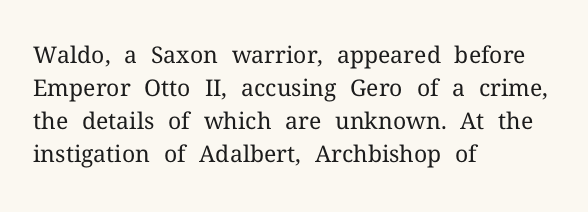
Q: Is the text bold? A: No.
Q: Is the text italic (slanted)? A: No, it is upright.
Q: Is the text underlined? A: No.
Q: How is the paragraph aligned? A: Left-aligned.
Q: Is the spacing between letters normal or unusually wide? A: Normal.
Q: Is the spacing between lines tight, normal or loose? A: Normal.
